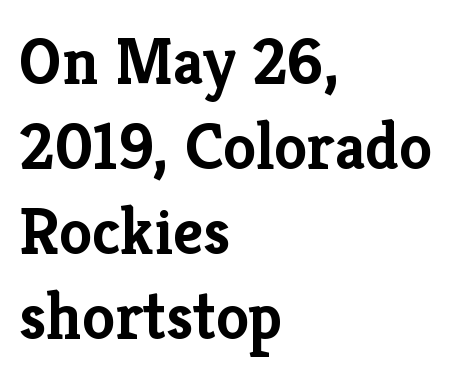
Posture: upright roman. Nobody drew a line under any word here. Summary of vertical rhythm: regular, with standard interline spacing. The characters display serif detailing at their extremities. Words appear dense and cohesive because spacing is normal.
